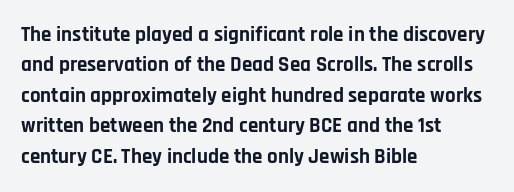
Q: Is the text bold? A: Yes.
Q: Is the text italic (slanted)? A: No, it is upright.
Q: Is the text underlined? A: No.
Q: How is the paragraph aligned? A: Left-aligned.
Q: Is the spacing between letters normal or unusually wide? A: Normal.
Q: Is the spacing between lines tight, normal or loose? A: Normal.
